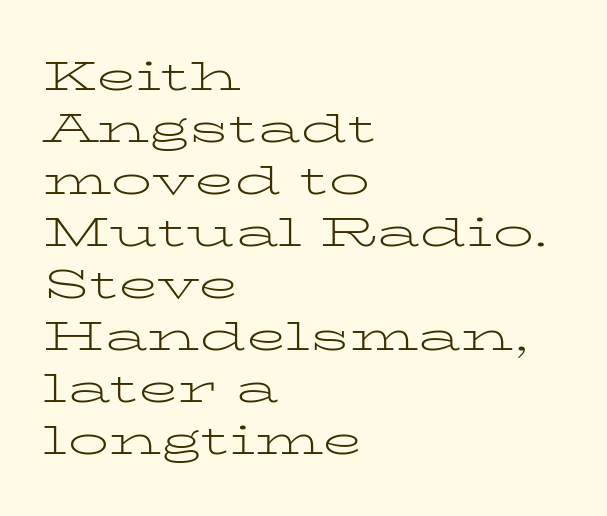
Serifs: yes, visible at the terminals of the letterforms. The tracking reads as untouched default to a designer's eye. Here the designer chose a conventional face with non-uniform glyph widths. Vertically, the passage feels balanced, rows spaced as you'd expect.
